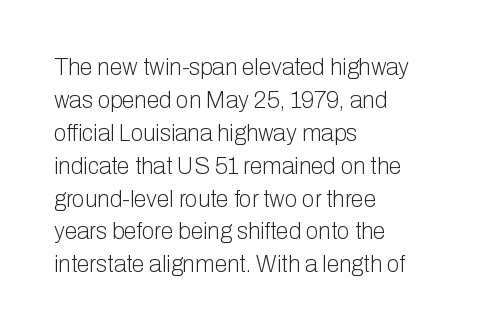
{"italic": "no", "bold": "no", "underline": "no", "align": "left", "line_spacing": "normal", "line_spacing_ratio": 1.43, "letter_spacing": "normal", "letter_spacing_em": 0.0, "glyph_px": 23}
